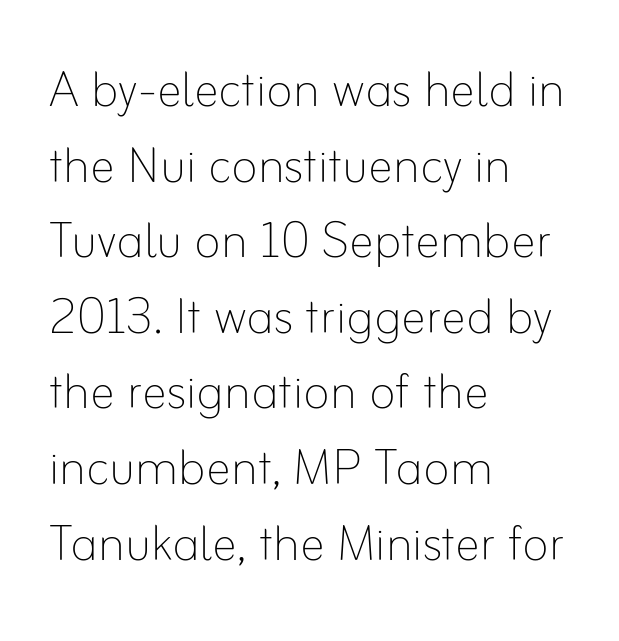
Q: Is the text bold? A: No.
Q: Is the text italic (slanted)? A: No, it is upright.
Q: Is the text underlined? A: No.
Q: How is the paragraph aligned? A: Left-aligned.
Q: Is the spacing between letters normal or unusually wide? A: Normal.
Q: Width (condensed, normal, or wide)? A: Normal.
Q: Stroke contrast? A: Low.
Q: x-height? A: Small.
Q: Monospaced? A: No.
